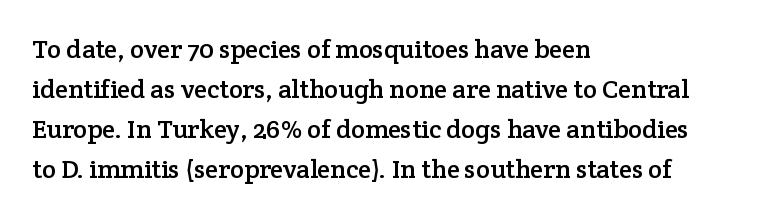
Q: Is the text italic (slanted)? A: No, it is upright.
Q: Is the text underlined? A: No.
Q: How is the paragraph aligned? A: Left-aligned.
Q: Is the spacing between letters normal or unusually wide? A: Normal.
Q: Is the spacing between lines tight, normal or loose? A: Normal.
